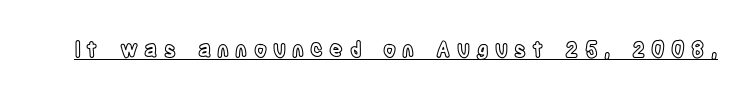
Q: Is the text italic (slanted)? A: No, it is upright.
Q: Is the text underlined? A: Yes.
Q: Is the spacing between letters normal or unusually wide? A: Unusually wide.
